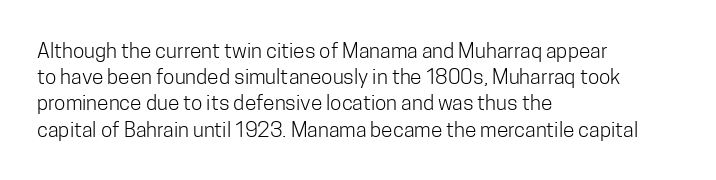
The image shows 21 px text type, upright; set left-aligned, normal line spacing (1.25x), normal letter spacing, not underlined.
